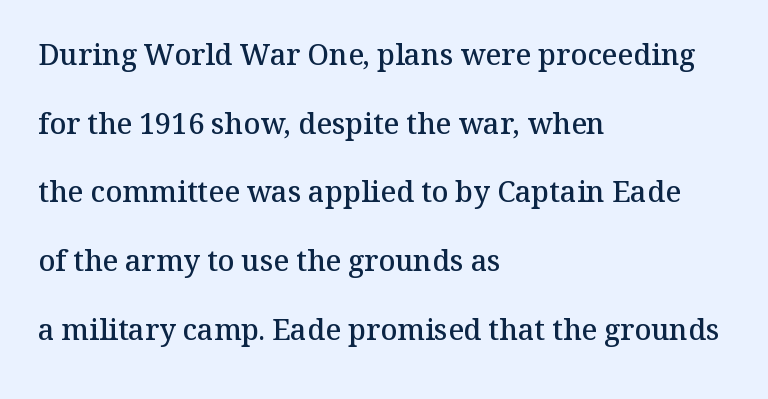
Q: Is the text bold? A: Semi-bold.
Q: Is the text italic (slanted)? A: No, it is upright.
Q: Is the typeface a serif or a sans-serif typeface? A: Serif.
Q: Is the text underlined? A: No.
Q: How is the paragraph aligned? A: Left-aligned.
Q: Is the spacing between letters normal or unusually wide? A: Normal.
Q: Is the spacing between lines tight, normal or loose? A: Loose.
Q: Width (condensed, normal, or wide)? A: Normal.
Q: Stroke contrast? A: Medium.
Q: x-height? A: Medium.
Q: Monospaced? A: No.
